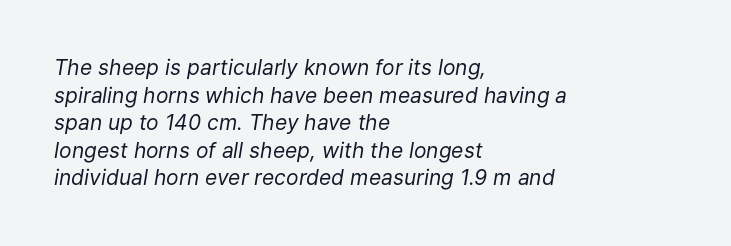
{"italic": "yes", "lean": "right", "slant_degrees": 9, "bold": "no", "underline": "no", "align": "left", "line_spacing": "normal", "line_spacing_ratio": 1.31, "letter_spacing": "normal", "letter_spacing_em": 0.0, "glyph_px": 21}
